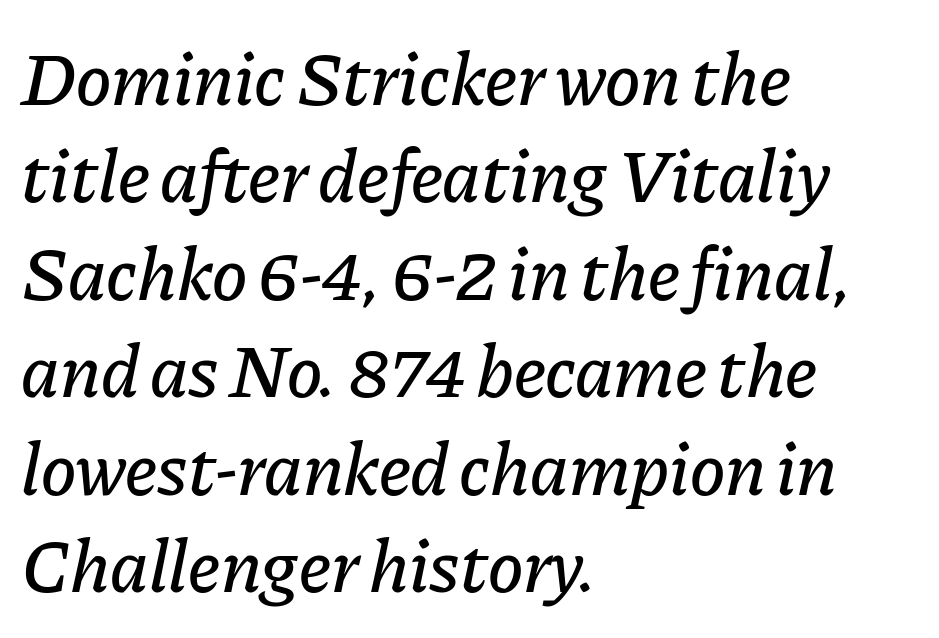
Q: Is the text italic (slanted)? A: Yes, it leans right by about 11 degrees.
Q: Is the text underlined? A: No.
Q: How is the paragraph aligned? A: Left-aligned.
Q: Is the spacing between letters normal or unusually wide? A: Normal.
Q: Is the spacing between lines tight, normal or loose? A: Normal.
Q: Width (condensed, normal, or wide)? A: Normal.
Q: Stroke contrast? A: Low.
Q: x-height? A: Medium.
Q: Monospaced? A: No.
